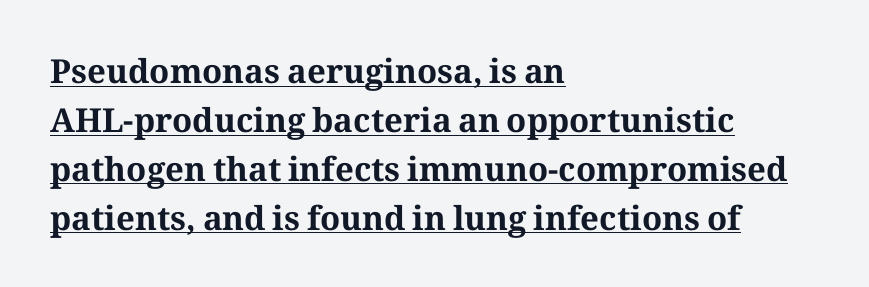
The designer left line spacing at the default. Between one letter and the next there's only the usual sliver of space. Each letter keeps its own natural width here, so spacing adapts to shape. Is the type bold? Yes — the strokes are clearly thick and heavy.
